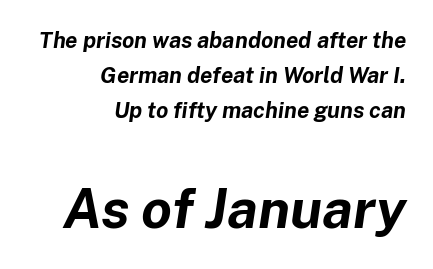
{"italic": "yes", "lean": "right", "slant_degrees": 8, "bold": "yes", "weight": "bold", "width": "normal", "stroke_contrast": "low", "x_height": "medium", "monospaced": "no", "underline": "no", "align": "right", "line_spacing": "normal", "line_spacing_ratio": 1.58, "letter_spacing": "normal", "letter_spacing_em": 0.0, "larger_block": "second", "size_ratio": 2.5, "glyph_px": 55}
